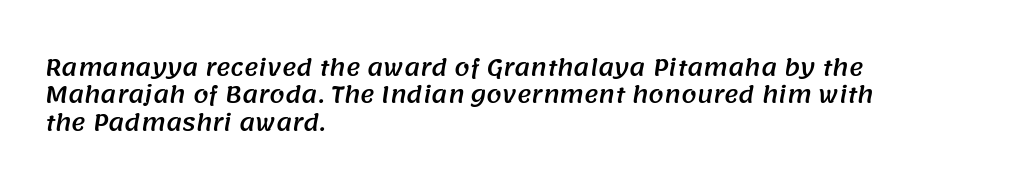
Q: Is the text underlined? A: No.
Q: How is the paragraph aligned? A: Left-aligned.
Q: Is the spacing between letters normal or unusually wide? A: Normal.
Q: Is the spacing between lines tight, normal or loose? A: Normal.
